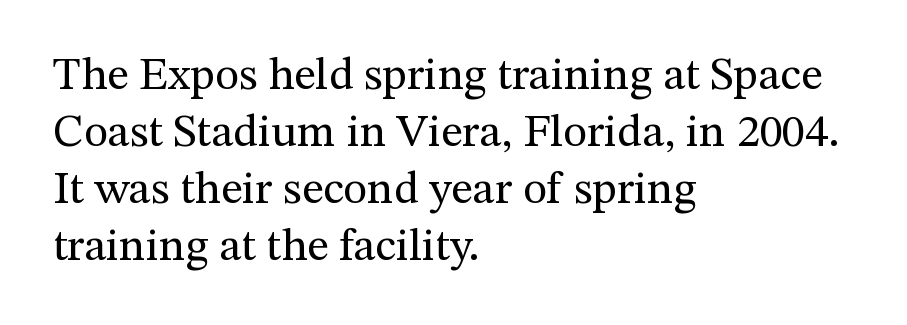
The letters advance in unequal steps, a hallmark of proportional type. The letterforms sit shoulder to shoulder at normal distance. The passage shown is not underscored anywhere. Summary of weight: not heavy and not bold. Layout note: lines flush left. No italicization has been applied; the sample stays upright.
